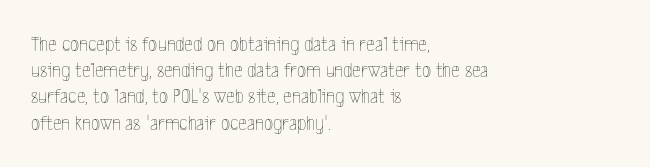
The image shows 21 px text type, upright; set left-aligned, normal line spacing (1.25x), normal letter spacing, not underlined.
